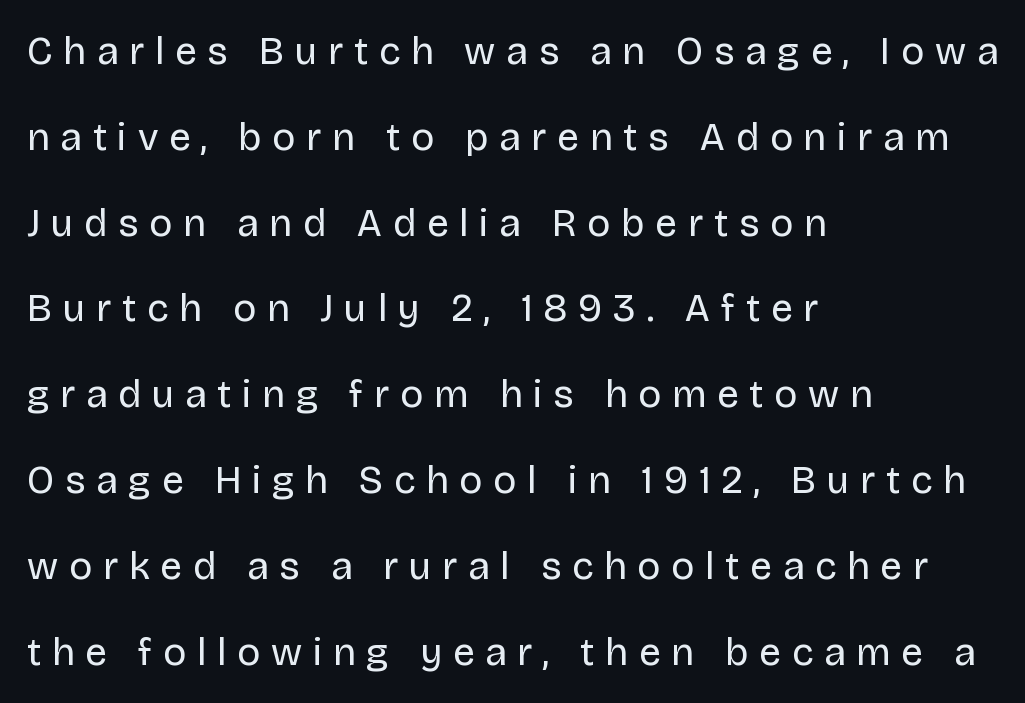
Each row of text sits above clean, open space. Note: no serifs on the glyphs. Display-style spreading of the glyphs; the letterfit is very open. Character widths vary here, with narrow letters taking less room than wide ones. Horizontal bands of white between lines are thick stripes.
